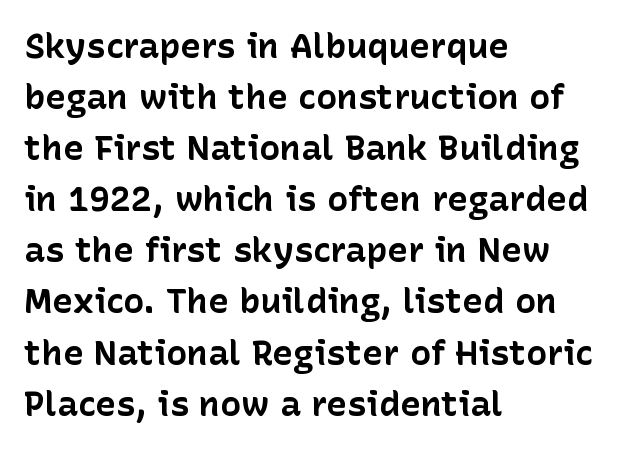
The image shows 35 px bold sans-serif type, upright; set left-aligned, normal line spacing (1.46x), normal letter spacing, not underlined; low stroke contrast and a medium x-height.
